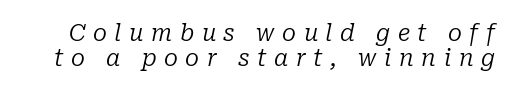
{"italic": "yes", "lean": "right", "slant_degrees": 10, "bold": "no", "underline": "no", "line_spacing": "tight", "line_spacing_ratio": 1.07, "letter_spacing": "wide", "letter_spacing_em": 0.33, "glyph_px": 23}
